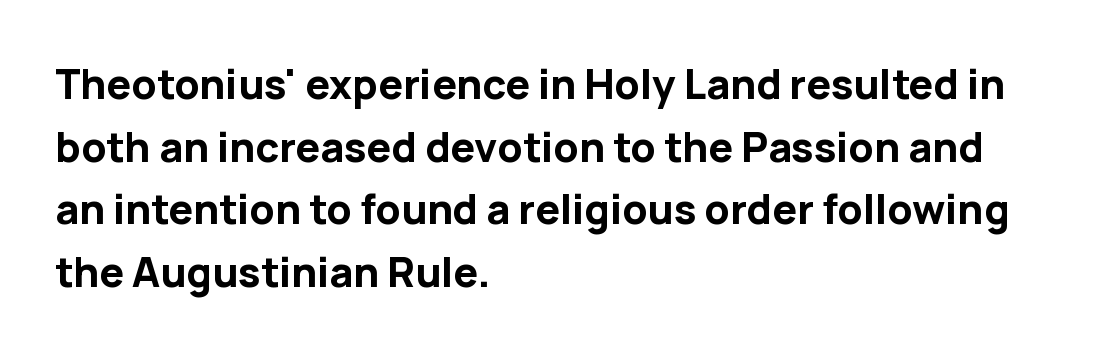
Character widths vary here, with narrow letters taking less room than wide ones. Ordinary non-slanted type is in use. Words float on clear page, feet unadorned. Visually the block forms a straight wall on the left and a jagged coastline on the right.
